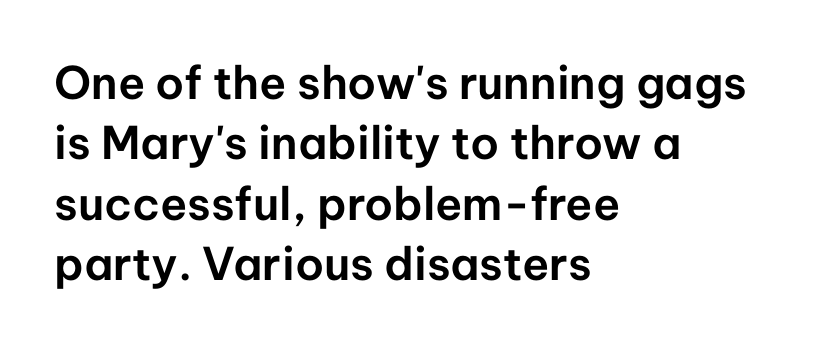
Q: Is the text italic (slanted)? A: No, it is upright.
Q: Is the typeface a serif or a sans-serif typeface? A: Sans-serif.
Q: Is the text underlined? A: No.
Q: How is the paragraph aligned? A: Left-aligned.
Q: Is the spacing between letters normal or unusually wide? A: Normal.
Q: Is the spacing between lines tight, normal or loose? A: Normal.
Q: Width (condensed, normal, or wide)? A: Normal.
Q: Stroke contrast? A: Low.
Q: x-height? A: Medium.
Q: Monospaced? A: No.
